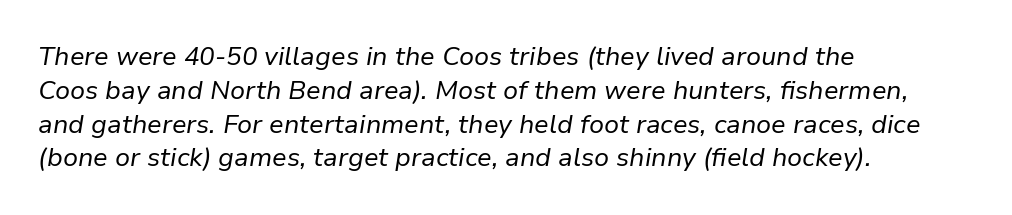
There is no visible air inserted between adjacent glyphs. The axis of the letterforms is tilted away from vertical. The block of text has a typical density, with ordinary space between rows. The typesetting does not lean heavy: it is not bold. Caption: multi-line text, flush left, ragged right.
